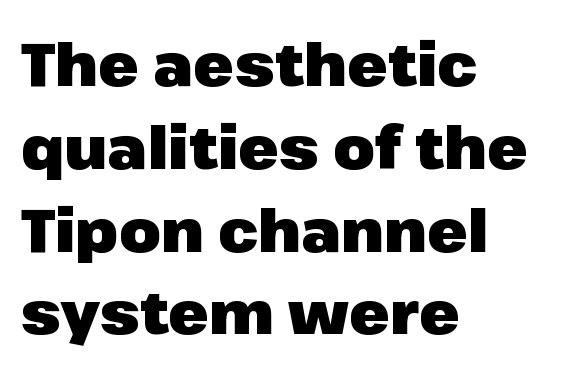
{"serif": "no", "italic": "no", "bold": "yes", "weight": "heavy", "width": "normal", "stroke_contrast": "low", "x_height": "medium", "monospaced": "no", "underline": "no", "align": "left", "line_spacing": "normal", "line_spacing_ratio": 1.38, "letter_spacing": "normal", "letter_spacing_em": 0.0, "glyph_px": 60}
